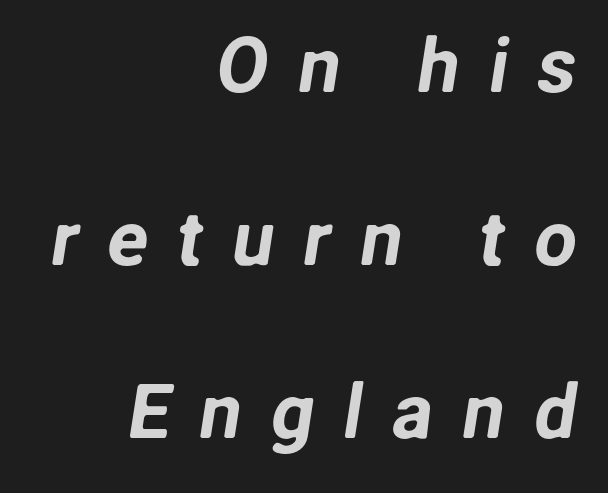
The image shows 77 px sans-serif type; set right-aligned, loose line spacing (2.25x), unusually wide letter spacing (+0.37 em), not underlined; low stroke contrast and a medium x-height.
